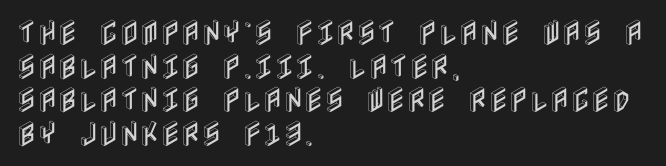
The typesetter chose a ragged-right arrangement here. Letters rest on an invisible, unmarked baseline. The letters sit at their default tracking, neither squeezed nor spread. The typography opts for an upright posture over an oblique one.
